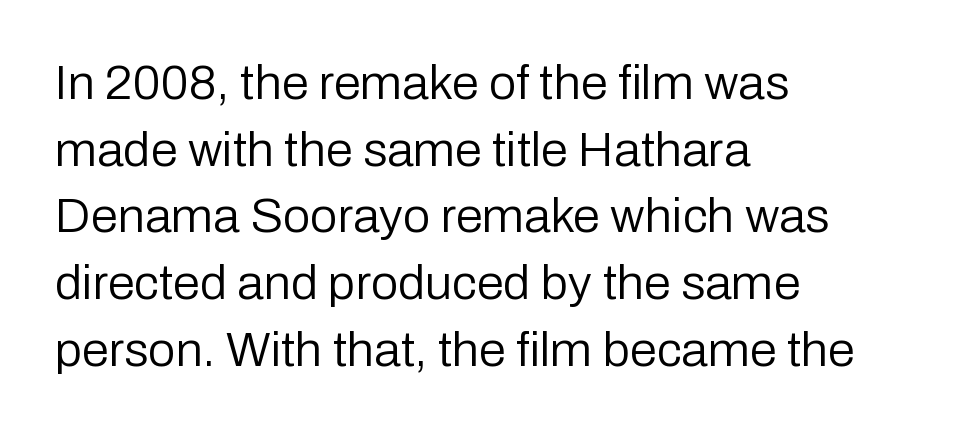
Stem width sits at or under what a default text font uses. What kind of face is this? One without serifs — a sans. Check the space under the baseline: it is left empty. The axis of the letterforms is exactly vertical.
